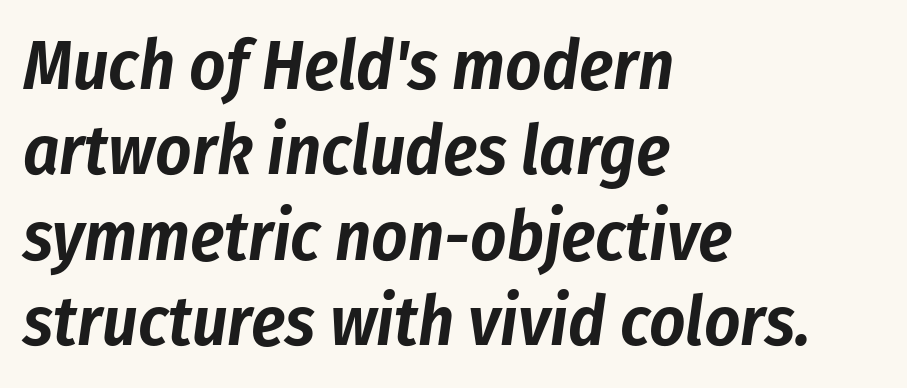
{"italic": "yes", "lean": "right", "slant_degrees": 8, "width": "condensed", "stroke_contrast": "low", "x_height": "medium", "monospaced": "no", "underline": "no", "align": "left", "line_spacing_ratio": 1.22, "letter_spacing": "normal", "letter_spacing_em": 0.0, "glyph_px": 70}
